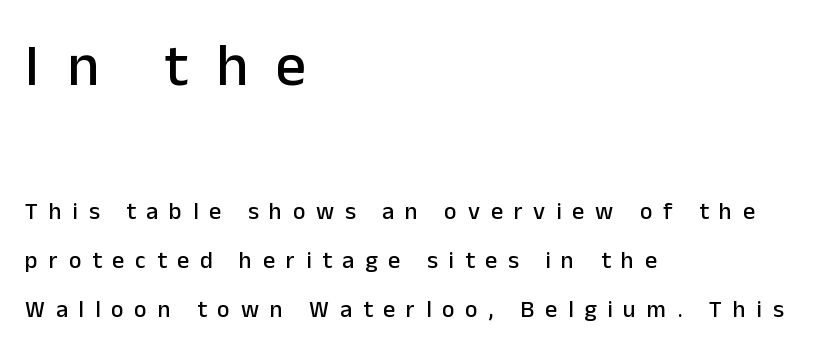
{"serif": "no", "italic": "no", "width": "normal", "stroke_contrast": "low", "x_height": "medium", "monospaced": "no", "underline": "no", "align": "left", "line_spacing": "loose", "line_spacing_ratio": 2.04, "letter_spacing": "wide", "letter_spacing_em": 0.45, "larger_block": "first", "size_ratio": 2.5, "glyph_px": 60}
